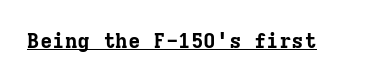
Emphasis is given by a line drawn under the lettering. Weight: bold. Honestly, the letter spacing is just normal — you wouldn't notice it. Is there any slant? The stems are plumb.
